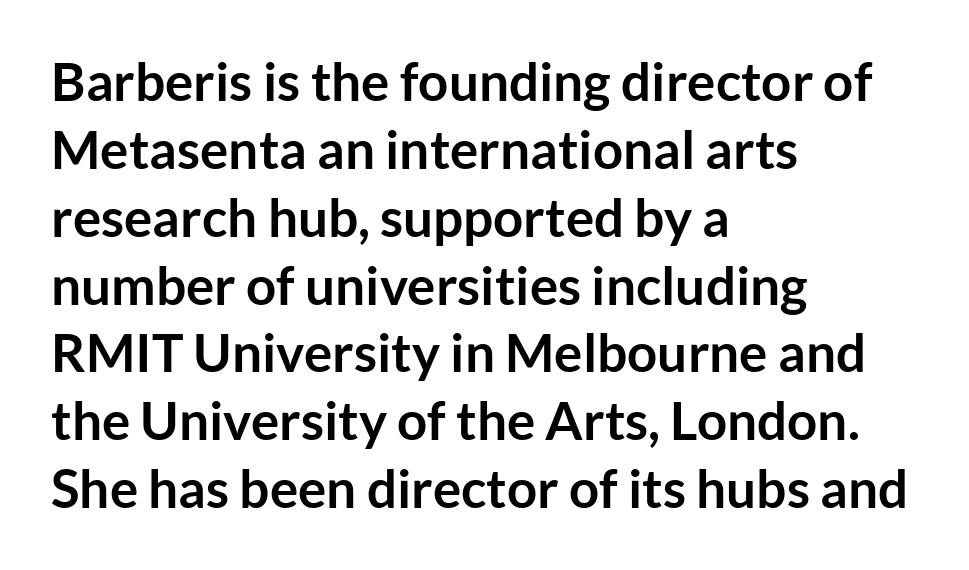
The image shows 53 px semibold sans-serif type, upright; set left-aligned, normal line spacing (1.28x), normal letter spacing, not underlined; low stroke contrast and a medium x-height.
